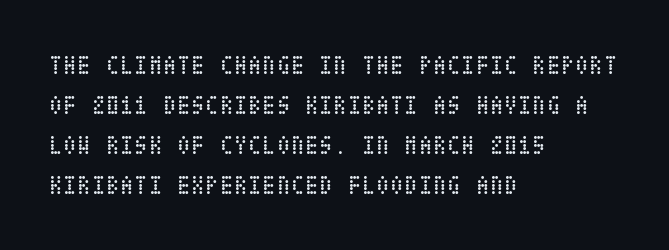
The image shows 26 px text type, upright; set left-aligned, normal line spacing (1.54x), normal letter spacing, not underlined.
